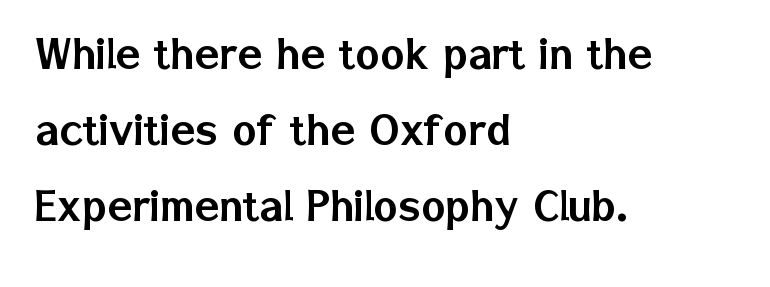
{"serif": "no", "italic": "no", "width": "normal", "stroke_contrast": "low", "x_height": "medium", "monospaced": "no", "underline": "no", "align": "left", "line_spacing": "normal", "line_spacing_ratio": 1.49, "letter_spacing": "normal", "letter_spacing_em": 0.0, "glyph_px": 51}
